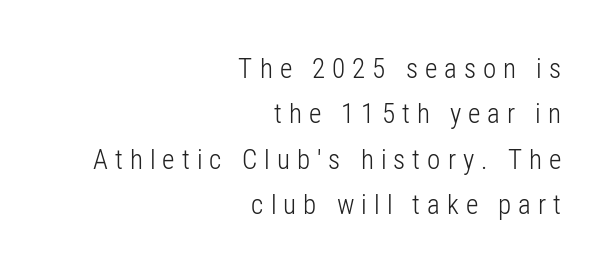
You can tell it's not italic because the verticals are truly vertical. Glyph-to-glyph distance is far greater than everyday printed text. The area under the type is left untouched. Rows of type keep a routine distance in the vertical direction. One-word summary of the alignment: right.
